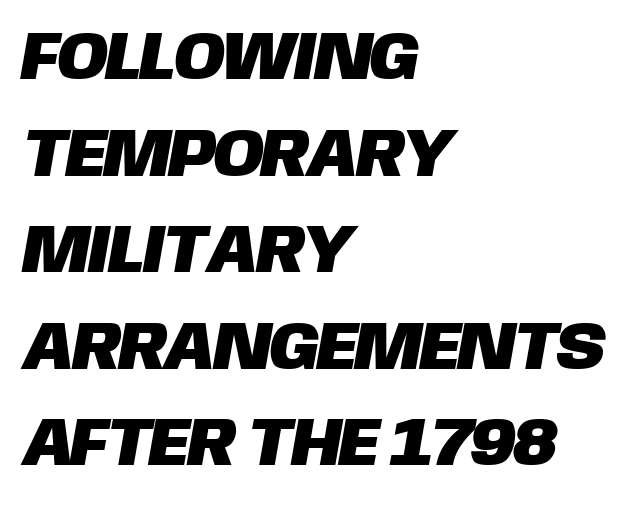
Horizontal bands of white between lines are of average thickness. Visually the block forms a straight wall on the left and a jagged coastline on the right. Does extra space separate the letters? No, they use regular spacing. These lines are composed in type without serifs. The passage shown is typed in a proportional face where columns would drift. This rendering features lettering with no underline.
